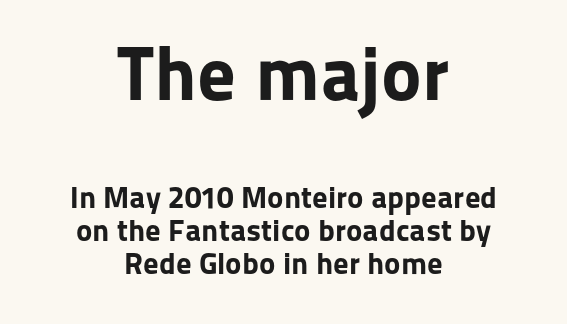
Posture: straight, roman, zero tilt. The compositor balanced each line on the midline. Is this a sans? Yes — the strokes have no serifs. The designer dialed line spacing down below the default. These lines are rendered in a variable-pitch font. Type without underlining.
